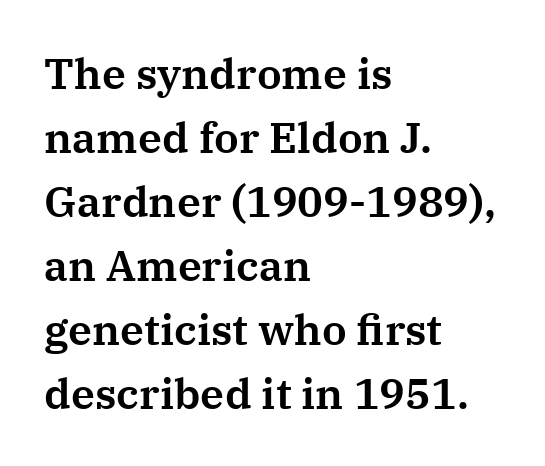
The zone under the glyphs is completely vacant. What kind of face is this? One with serifs. Proportional: the letters do not fall into vertical columns. Compared with typical paragraphs, the rows here are spaced about the same.
